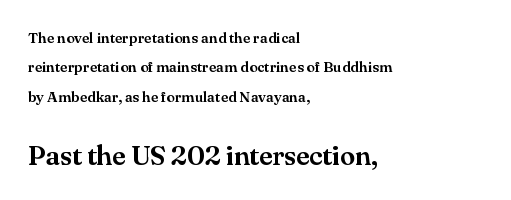
Q: Is the text italic (slanted)? A: No, it is upright.
Q: Is the text underlined? A: No.
Q: How is the paragraph aligned? A: Left-aligned.
Q: Is the spacing between letters normal or unusually wide? A: Normal.
Q: Is the spacing between lines tight, normal or loose? A: Loose.
Q: Which block of text is set in a larger size, the first (top) or the second (bottom)? A: The second (bottom) one.
